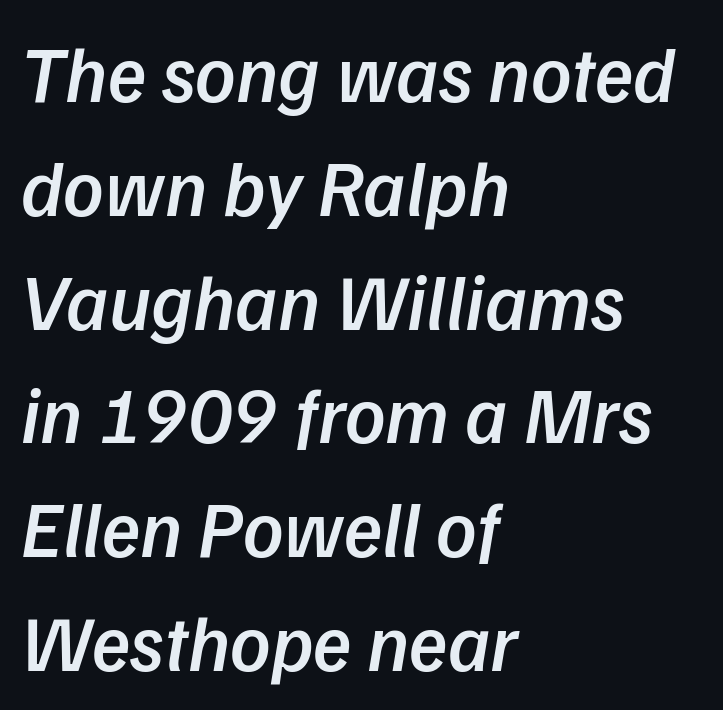
Tracking here is standard; glyphs follow each other at the usual distance. Every row of glyphs begins at an identical x-position on the left. Only glyphs here, with clear space below each row. Interline gaps are of average width in this sample. What weight is shown? A semibold, between regular and bold. This is sans-serif lettering, the kind often seen on screens and signage.
